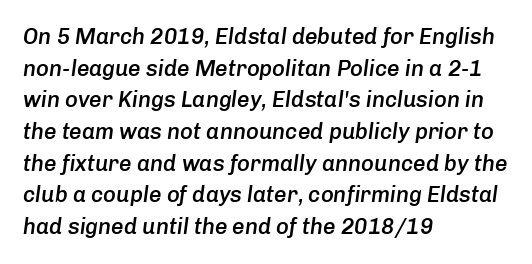
Q: Is the text bold? A: Semi-bold.
Q: Is the text italic (slanted)? A: Yes, it leans right by about 8 degrees.
Q: Is the text underlined? A: No.
Q: How is the paragraph aligned? A: Left-aligned.
Q: Is the spacing between letters normal or unusually wide? A: Normal.
Q: Is the spacing between lines tight, normal or loose? A: Normal.
